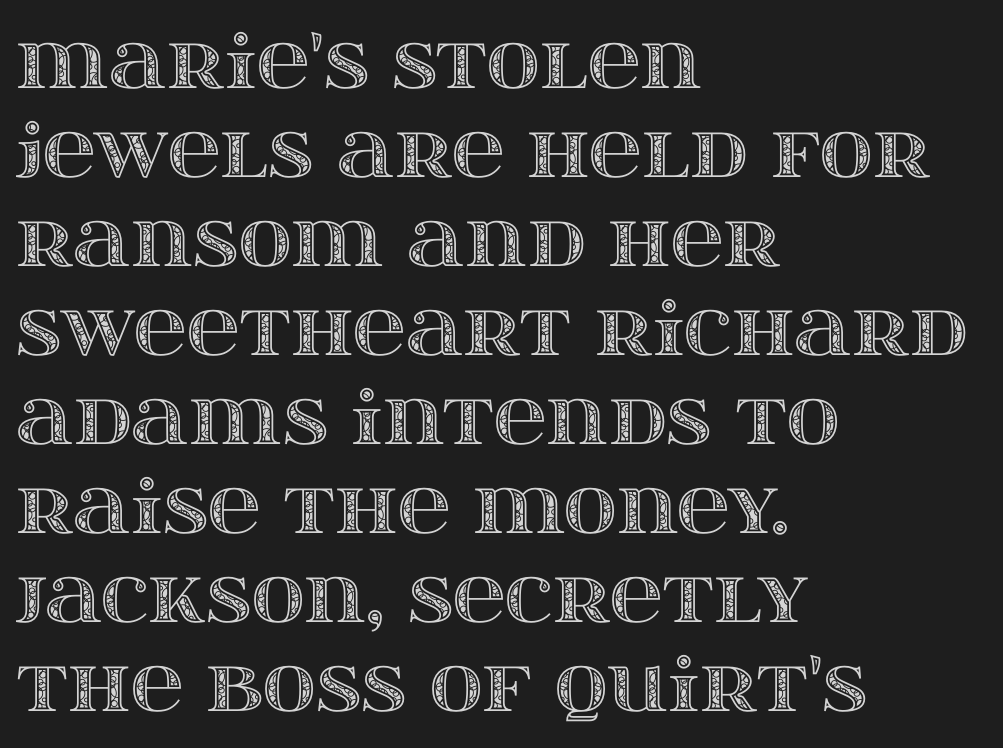
Character widths vary here, with narrow letters taking less room than wide ones. Characters follow at the spacing the type designer built in. In terms of posture, this sample is upright. No word sits above an underline.
